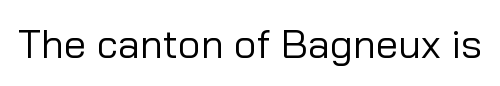
Q: Is the text bold? A: No.
Q: Is the text italic (slanted)? A: No, it is upright.
Q: Is the typeface a serif or a sans-serif typeface? A: Sans-serif.
Q: Is the text underlined? A: No.
Q: Is the spacing between letters normal or unusually wide? A: Normal.
Q: Width (condensed, normal, or wide)? A: Normal.
Q: Stroke contrast? A: Low.
Q: x-height? A: Medium.
Q: Monospaced? A: No.
